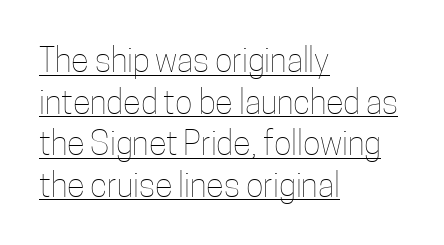
The image shows 33 px thin, condensed type, upright; set left-aligned, normal line spacing (1.26x), normal letter spacing, underlined; low stroke contrast and a medium x-height.
